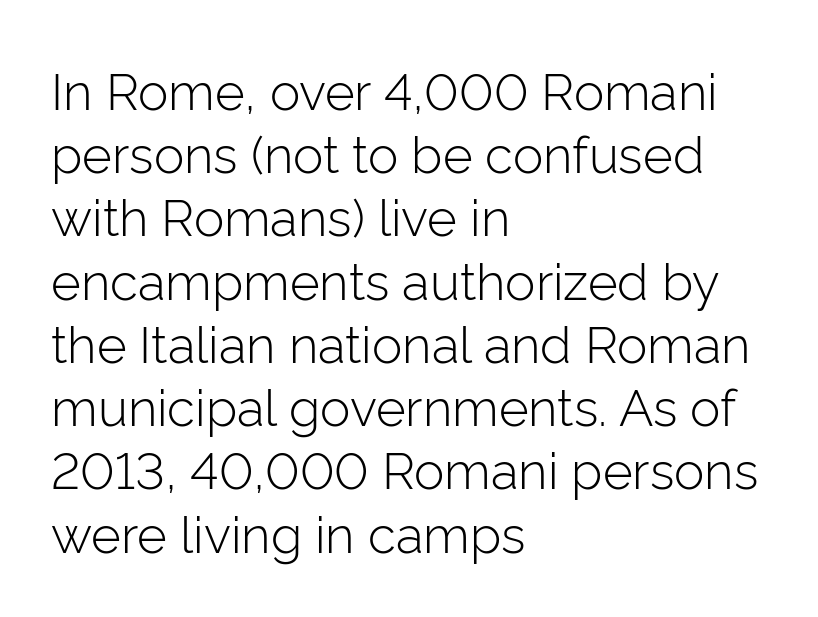
{"serif": "no", "italic": "no", "bold": "no", "weight": "light", "width": "normal", "stroke_contrast": "low", "x_height": "medium", "monospaced": "no", "underline": "no", "align": "left", "line_spacing_ratio": 1.24, "letter_spacing": "normal", "letter_spacing_em": 0.0, "glyph_px": 51}
